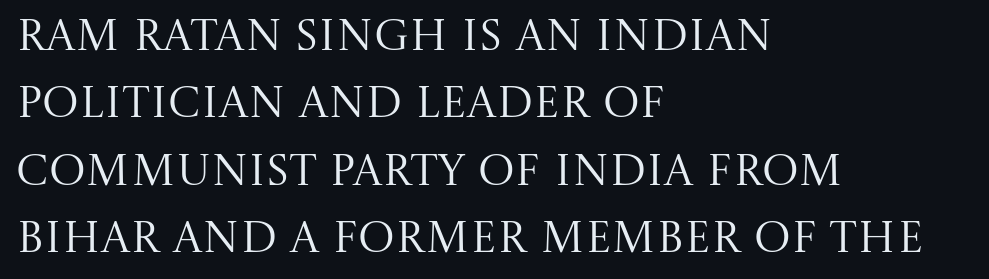
Q: Is the text bold? A: No.
Q: Is the text italic (slanted)? A: No, it is upright.
Q: Is the typeface a serif or a sans-serif typeface? A: Serif.
Q: Is the text underlined? A: No.
Q: How is the paragraph aligned? A: Left-aligned.
Q: Is the spacing between letters normal or unusually wide? A: Normal.
Q: Is the spacing between lines tight, normal or loose? A: Normal.
Q: Width (condensed, normal, or wide)? A: Normal.
Q: Stroke contrast? A: Medium.
Q: x-height? A: Large.
Q: Monospaced? A: No.
